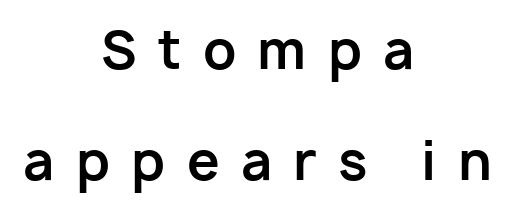
The image shows 52 px bold sans-serif type, upright; set centered, loose line spacing (2.13x), unusually wide letter spacing (+0.41 em), not underlined; low stroke contrast and a medium x-height.
